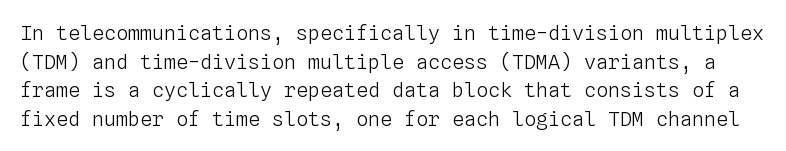
The letters look calm and open, with moderate or lighter stems. The line texture is even and compact thanks to regular tracking. Anything drawn beneath the words? Only blank space. Reading down the column, the eye jumps a familiar distance to each next line.
